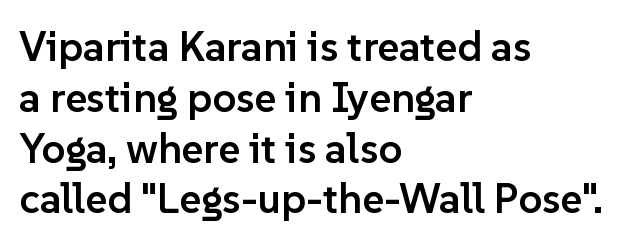
{"serif": "no", "italic": "no", "bold": "semi", "weight": "semibold", "width": "normal", "stroke_contrast": "low", "x_height": "medium", "monospaced": "no", "underline": "no", "align": "left", "line_spacing_ratio": 1.21, "letter_spacing": "normal", "letter_spacing_em": 0.0, "glyph_px": 42}
